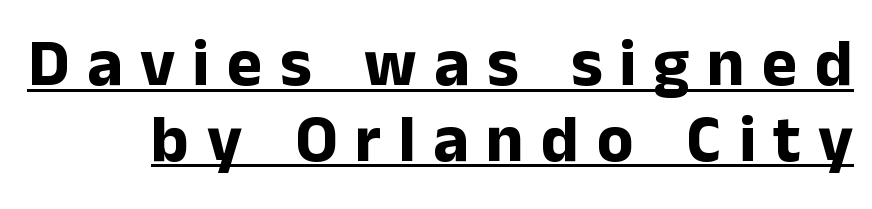
Proportional: the letters do not fall into vertical columns. The passage shown is emphatically bold. The typesetter has applied underlining to the passage shown. To sum up the face: it is a sans, with no serifs. The designer dialed line spacing down below the default.
